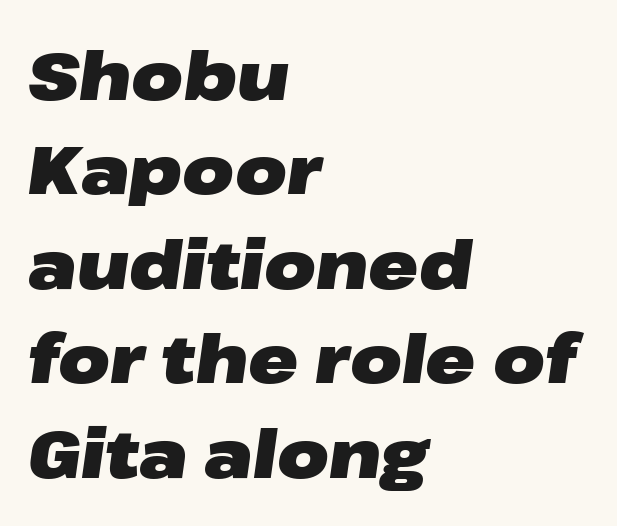
{"italic": "yes", "lean": "right", "slant_degrees": 8, "bold": "yes", "weight": "heavy", "width": "wide", "stroke_contrast": "low", "x_height": "medium", "monospaced": "no", "underline": "no", "align": "left", "line_spacing": "normal", "line_spacing_ratio": 1.41, "letter_spacing": "normal", "letter_spacing_em": 0.0, "glyph_px": 67}
